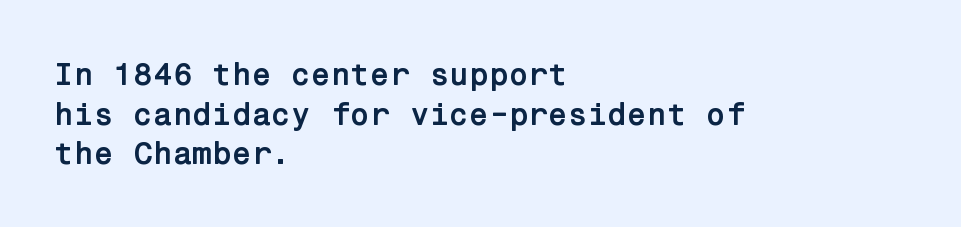
{"serif": "no", "italic": "no", "bold": "yes", "weight": "semibold", "width": "normal", "stroke_contrast": "low", "x_height": "medium", "underline": "no", "align": "left", "line_spacing_ratio": 1.24, "letter_spacing": "normal", "letter_spacing_em": 0.0, "glyph_px": 32}
